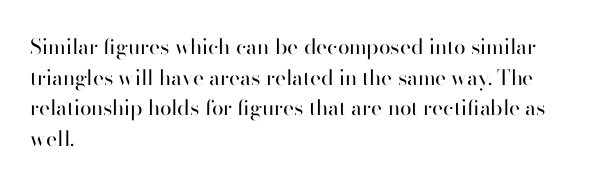
The strip under each line holds only bare page. The lines in this sample share a left origin and differ only in where they stop. The block of text has a typical density, with ordinary space between rows. A typesetter would call this zero additional tracking. Each stroke keeps to a modest, everyday thickness or less. Style check: upright.
